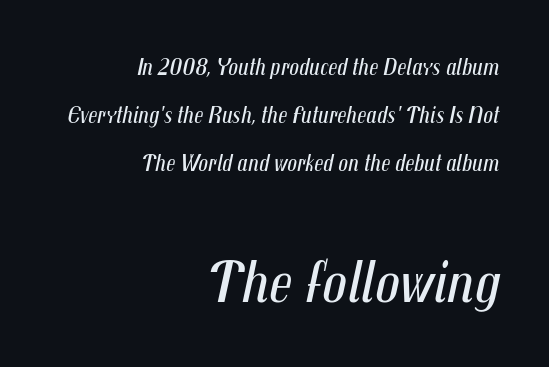
The image shows 61 px regular-weight, condensed type, italic (leaning right); set right-aligned, loose line spacing (1.99x), normal letter spacing, not underlined; the second (bottom) block is 2.54x larger; medium stroke contrast and a medium x-height.
